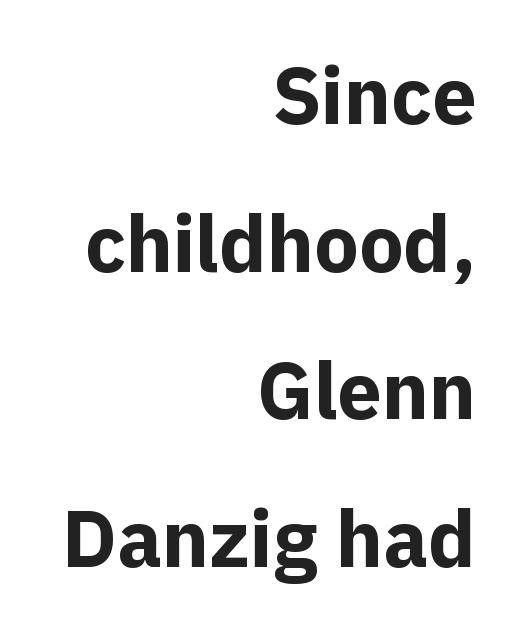
{"serif": "no", "italic": "no", "bold": "yes", "weight": "bold", "width": "normal", "x_height": "medium", "monospaced": "no", "underline": "no", "align": "right", "line_spacing_ratio": 1.87, "letter_spacing": "normal", "letter_spacing_em": 0.0, "glyph_px": 79}
